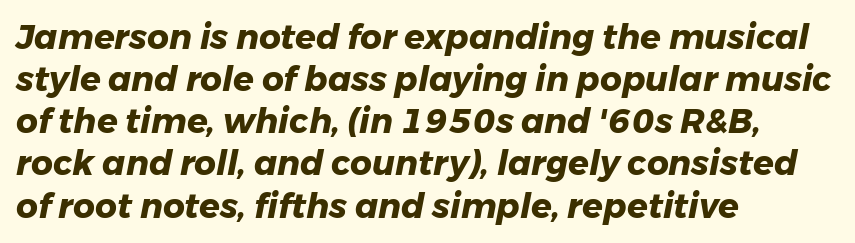
{"italic": "yes", "lean": "right", "slant_degrees": 11, "bold": "yes", "weight": "heavy", "width": "normal", "stroke_contrast": "low", "x_height": "medium", "monospaced": "no", "underline": "no", "align": "left", "line_spacing_ratio": 1.24, "letter_spacing": "normal", "letter_spacing_em": 0.0, "glyph_px": 34}
